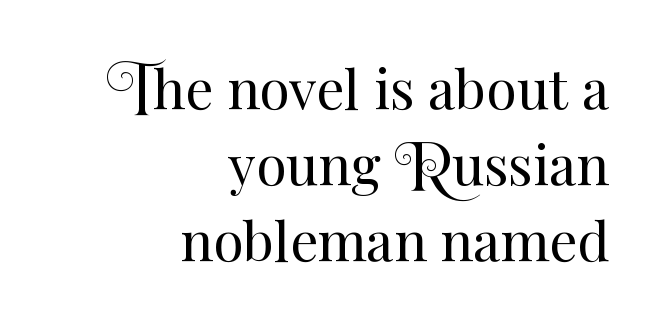
Baseline-to-baseline distance is the conventional proportion of letter height. The string is rendered with underlining switched off. The letters stand upright; this is a roman face. Typeset ragged left — the right edge is the straight one. These glyphs show unthickened strokes, regular width or finer. Between one letter and the next there's only the usual sliver of space.
